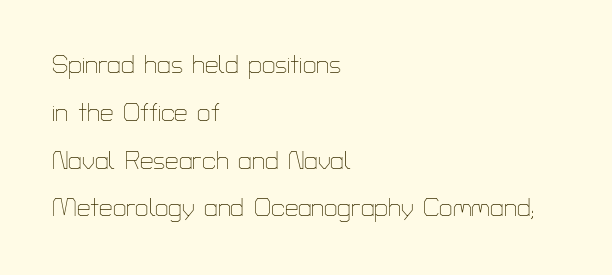
Q: Is the text bold? A: No.
Q: Is the text italic (slanted)? A: No, it is upright.
Q: Is the text underlined? A: No.
Q: How is the paragraph aligned? A: Left-aligned.
Q: Is the spacing between letters normal or unusually wide? A: Normal.
Q: Is the spacing between lines tight, normal or loose? A: Loose.
